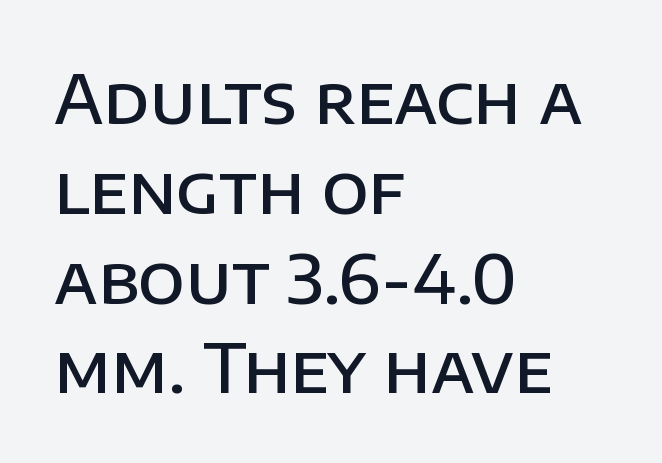
Observe the ordinary spacing: letters are neighbours, not strangers. Slightly chunky letters — semibold, I'd say, not full bold. The rag falls on the right side of this text block. The axis of the letterforms is exactly vertical. The letters carry no serifs — their stems end cleanly without finishing strokes.
